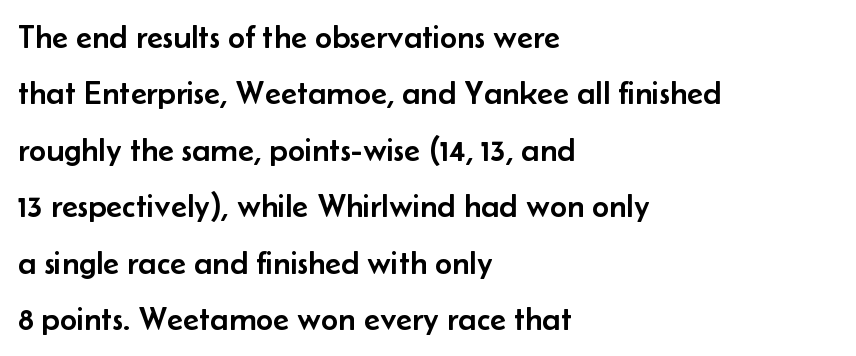
The image shows 33 px sans-serif type, upright; set left-aligned, line spacing 1.71x, normal letter spacing, not underlined; low stroke contrast and a small x-height.
